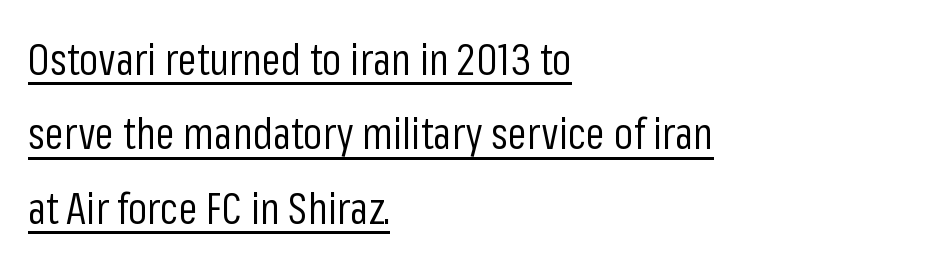
{"serif": "no", "italic": "no", "bold": "no", "weight": "regular", "width": "condensed", "stroke_contrast": "low", "x_height": "medium", "monospaced": "no", "underline": "yes", "align": "left", "line_spacing_ratio": 1.73, "letter_spacing": "normal", "letter_spacing_em": 0.0, "glyph_px": 43}
